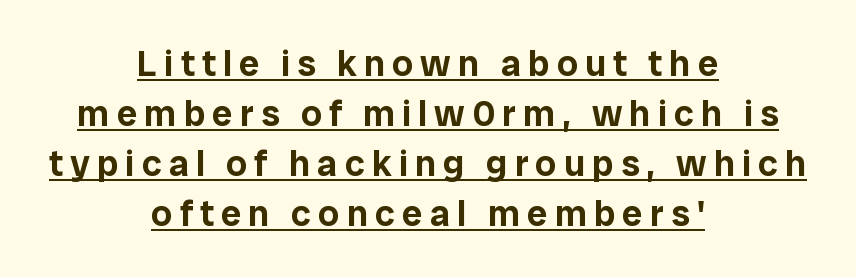
{"serif": "no", "italic": "no", "width": "normal", "stroke_contrast": "low", "x_height": "medium", "monospaced": "no", "underline": "yes", "align": "center", "line_spacing": "normal", "line_spacing_ratio": 1.35, "glyph_px": 37}
